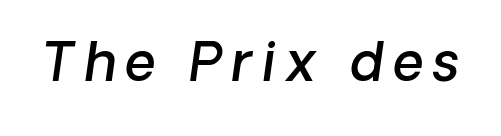
{"serif": "no", "bold": "semi", "weight": "semibold", "width": "normal", "stroke_contrast": "low", "x_height": "medium", "monospaced": "no", "underline": "no", "glyph_px": 53}
